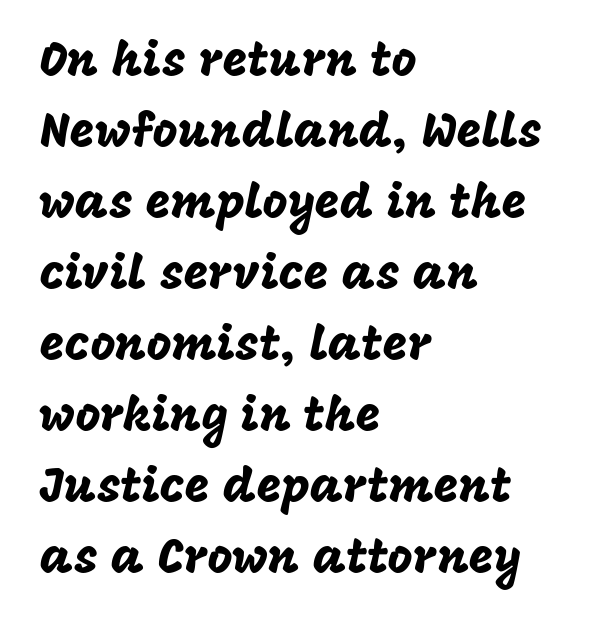
{"serif": "no", "width": "normal", "stroke_contrast": "low", "x_height": "large", "monospaced": "no", "underline": "no", "align": "left", "line_spacing": "normal", "line_spacing_ratio": 1.48, "letter_spacing": "normal", "letter_spacing_em": 0.0, "glyph_px": 48}
